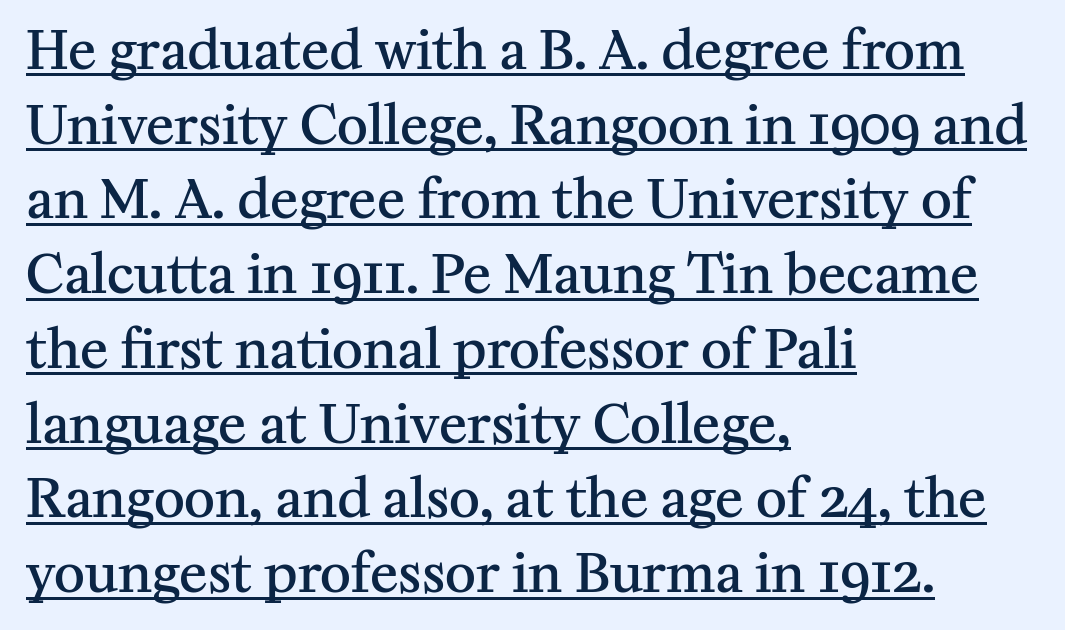
{"serif": "yes", "italic": "no", "bold": "semi", "weight": "semibold", "width": "normal", "stroke_contrast": "medium", "x_height": "medium", "monospaced": "no", "underline": "yes", "align": "left", "line_spacing": "normal", "line_spacing_ratio": 1.41, "letter_spacing": "normal", "letter_spacing_em": 0.0, "glyph_px": 53}
